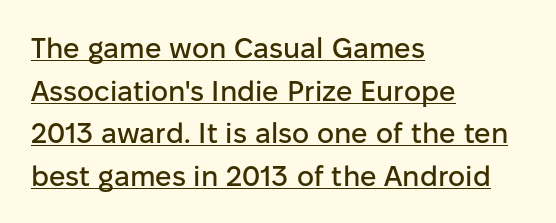
Words appear dense and cohesive because spacing is normal. Compared with typical paragraphs, the rows here are spaced about the same. Does the type have serifs? No, each stem ends abruptly. Every character sits straight up, as roman type does.
